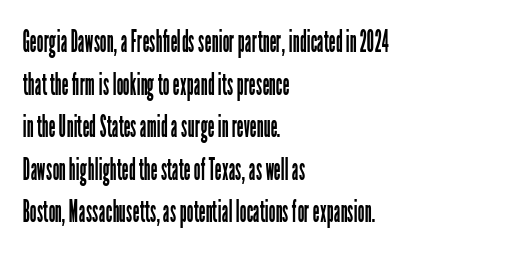
The image shows 30 px regular-weight, condensed sans-serif type, upright; set left-aligned, normal line spacing (1.42x), normal letter spacing, not underlined; low stroke contrast and a medium x-height.
